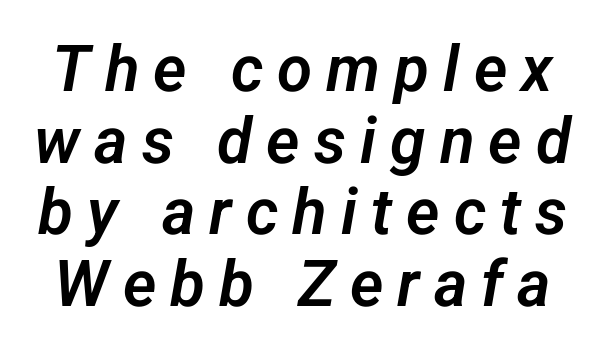
Q: Is the typeface a serif or a sans-serif typeface? A: Sans-serif.
Q: Is the text underlined? A: No.
Q: Is the spacing between letters normal or unusually wide? A: Unusually wide.
Q: Is the spacing between lines tight, normal or loose? A: Tight.
Q: Width (condensed, normal, or wide)? A: Normal.
Q: Stroke contrast? A: Low.
Q: x-height? A: Medium.
Q: Monospaced? A: No.
